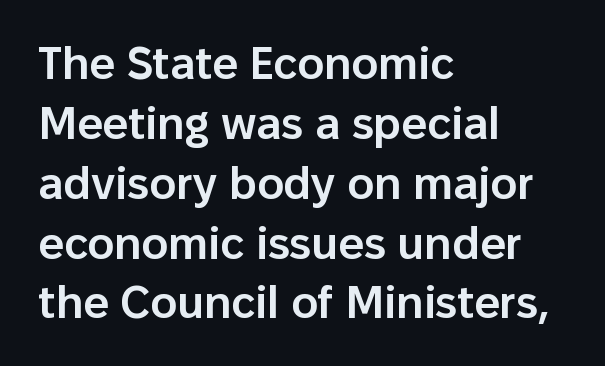
{"serif": "no", "italic": "no", "bold": "semi", "weight": "semibold", "width": "normal", "stroke_contrast": "low", "x_height": "medium", "monospaced": "no", "underline": "no", "align": "left", "line_spacing": "normal", "line_spacing_ratio": 1.33, "letter_spacing": "normal", "letter_spacing_em": 0.0, "glyph_px": 45}
